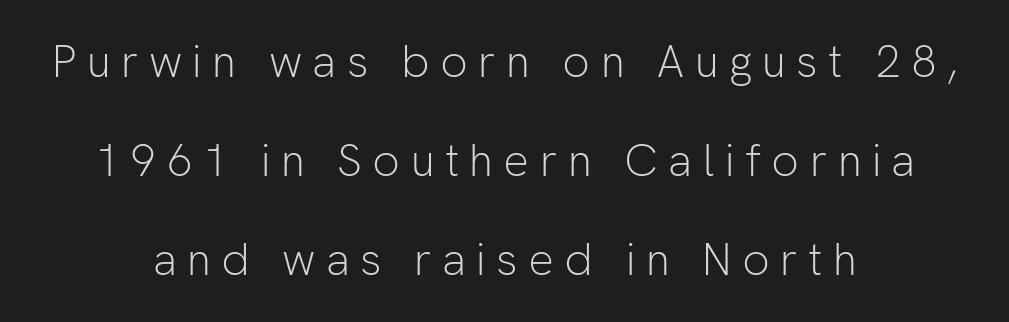
The image shows 45 px light sans-serif type, upright; set centered, loose line spacing (2.2x), unusually wide letter spacing (+0.23 em), not underlined; low stroke contrast and a medium x-height.
